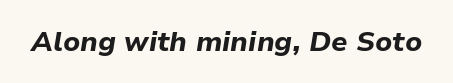
Only glyphs here, with clear space below each row. Tall strokes in this sample are angled rather than plumb. The face used here is rendered with its standard letterfit. This sample has the flowing, uneven cadence of proportional lettering.
